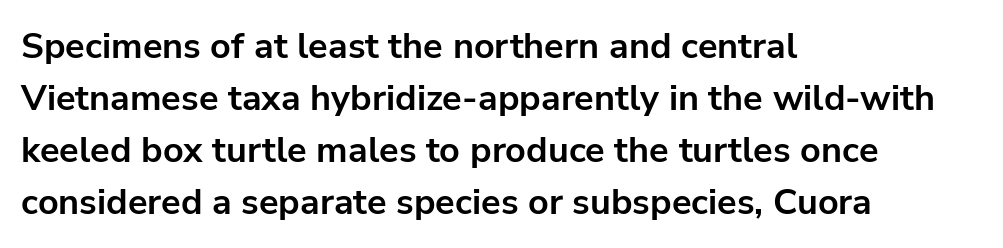
Q: Is the text bold? A: Yes.
Q: Is the text italic (slanted)? A: No, it is upright.
Q: Is the typeface a serif or a sans-serif typeface? A: Sans-serif.
Q: Is the text underlined? A: No.
Q: How is the paragraph aligned? A: Left-aligned.
Q: Is the spacing between letters normal or unusually wide? A: Normal.
Q: Is the spacing between lines tight, normal or loose? A: Normal.
Q: Width (condensed, normal, or wide)? A: Normal.
Q: Stroke contrast? A: Low.
Q: x-height? A: Medium.
Q: Monospaced? A: No.
